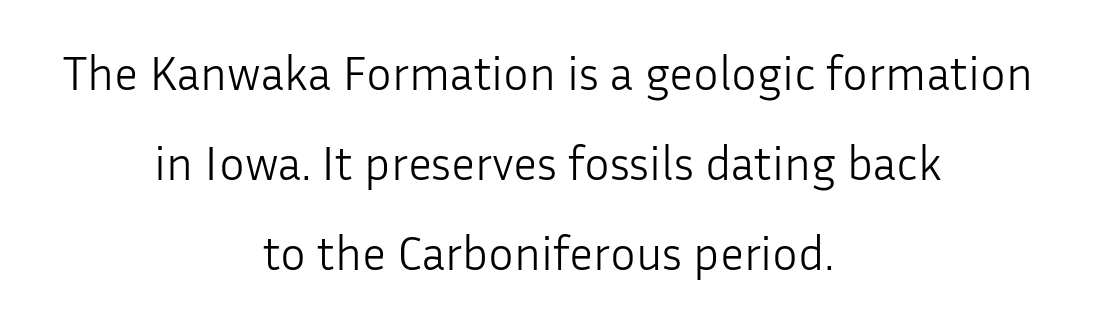
The image shows 48 px light sans-serif type, upright; set centered, line spacing 1.88x, normal letter spacing, not underlined; low stroke contrast and a medium x-height.
